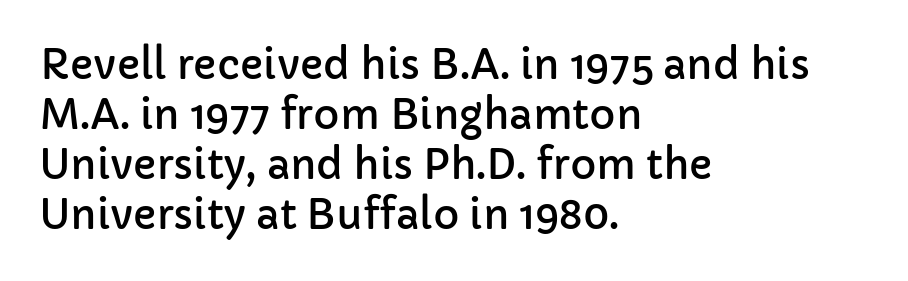
Q: Is the text italic (slanted)? A: No, it is upright.
Q: Is the typeface a serif or a sans-serif typeface? A: Sans-serif.
Q: Is the text underlined? A: No.
Q: How is the paragraph aligned? A: Left-aligned.
Q: Is the spacing between letters normal or unusually wide? A: Normal.
Q: Is the spacing between lines tight, normal or loose? A: Normal.
Q: Width (condensed, normal, or wide)? A: Normal.
Q: Stroke contrast? A: Low.
Q: x-height? A: Medium.
Q: Monospaced? A: No.
